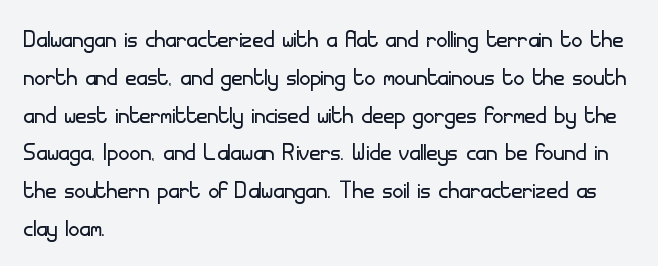
{"serif": "no", "italic": "no", "bold": "no", "weight": "light", "width": "normal", "stroke_contrast": "low", "x_height": "small", "monospaced": "no", "underline": "no", "align": "left", "line_spacing": "normal", "line_spacing_ratio": 1.26, "letter_spacing": "normal", "letter_spacing_em": 0.0, "glyph_px": 30}
